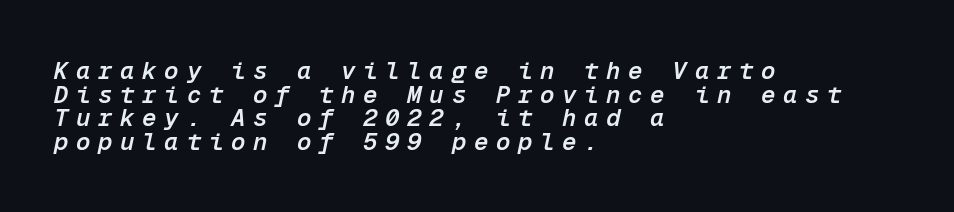
{"italic": "yes", "lean": "right", "slant_degrees": 12, "bold": "semi", "underline": "no", "align": "left", "line_spacing": "tight", "line_spacing_ratio": 0.98, "letter_spacing": "wide", "letter_spacing_em": 0.32, "glyph_px": 24}
